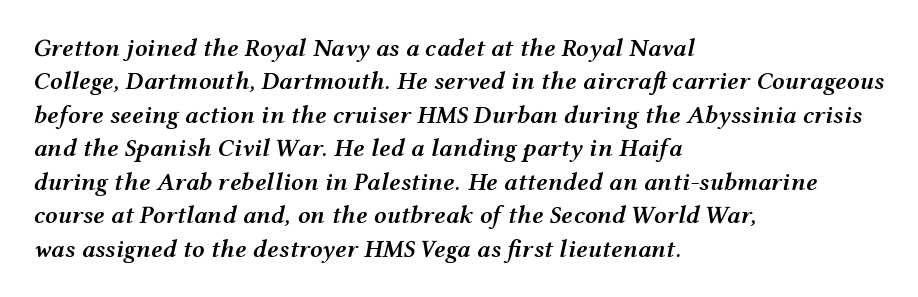
Q: Is the text bold? A: Semi-bold.
Q: Is the text italic (slanted)? A: Yes, it leans right by about 12 degrees.
Q: Is the text underlined? A: No.
Q: How is the paragraph aligned? A: Left-aligned.
Q: Is the spacing between letters normal or unusually wide? A: Normal.
Q: Is the spacing between lines tight, normal or loose? A: Normal.
